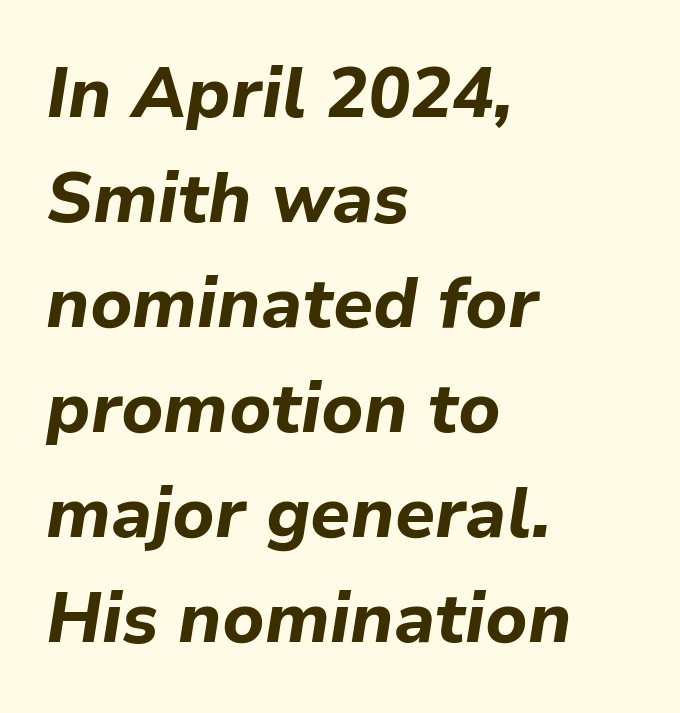
Q: Is the text bold? A: Yes.
Q: Is the text italic (slanted)? A: Yes, it leans right by about 9 degrees.
Q: Is the text underlined? A: No.
Q: How is the paragraph aligned? A: Left-aligned.
Q: Is the spacing between letters normal or unusually wide? A: Normal.
Q: Is the spacing between lines tight, normal or loose? A: Normal.
Q: Width (condensed, normal, or wide)? A: Normal.
Q: Stroke contrast? A: Low.
Q: x-height? A: Medium.
Q: Monospaced? A: No.
